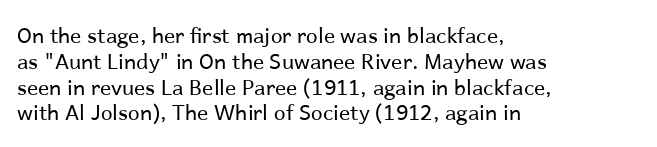
The image shows 21 px text type, upright; set left-aligned, line spacing 1.23x, normal letter spacing, not underlined.
